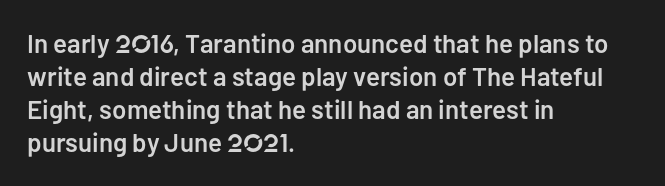
Q: Is the text bold? A: Semi-bold.
Q: Is the text italic (slanted)? A: No, it is upright.
Q: Is the text underlined? A: No.
Q: How is the paragraph aligned? A: Left-aligned.
Q: Is the spacing between letters normal or unusually wide? A: Normal.
Q: Is the spacing between lines tight, normal or loose? A: Normal.
